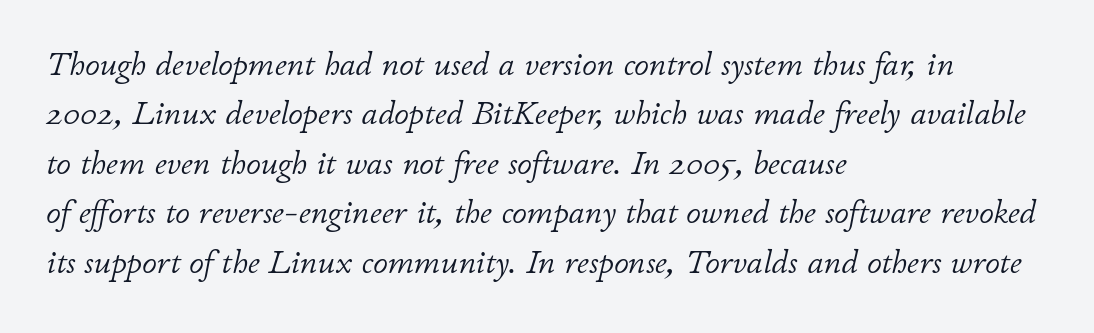
{"italic": "yes", "lean": "right", "slant_degrees": 11, "bold": "no", "weight": "light", "width": "normal", "stroke_contrast": "low", "x_height": "small", "monospaced": "no", "underline": "no", "align": "left", "line_spacing": "normal", "line_spacing_ratio": 1.5, "letter_spacing": "normal", "letter_spacing_em": 0.0, "glyph_px": 33}
